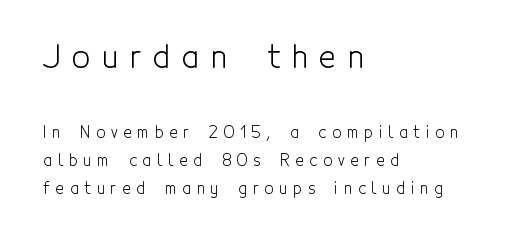
Is this a heavy cut? Hardly; it is regular or lighter. The lines are quadded left. Posture: upright roman. If you squint, the top block still reads clearly — it's the larger of the two. Proportional: the letters do not fall into vertical columns. Display-style spreading of the glyphs; the letterfit is very open.
